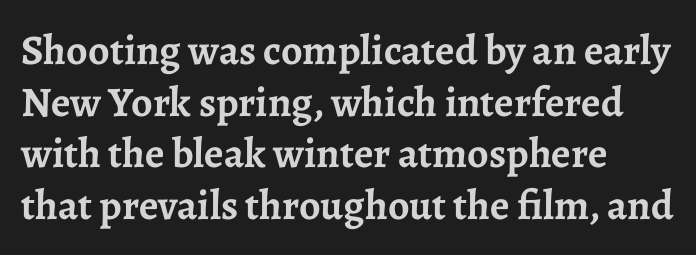
Q: Is the text bold? A: Yes.
Q: Is the text italic (slanted)? A: No, it is upright.
Q: Is the typeface a serif or a sans-serif typeface? A: Serif.
Q: Is the text underlined? A: No.
Q: How is the paragraph aligned? A: Left-aligned.
Q: Is the spacing between letters normal or unusually wide? A: Normal.
Q: Width (condensed, normal, or wide)? A: Normal.
Q: Stroke contrast? A: Low.
Q: x-height? A: Medium.
Q: Monospaced? A: No.
